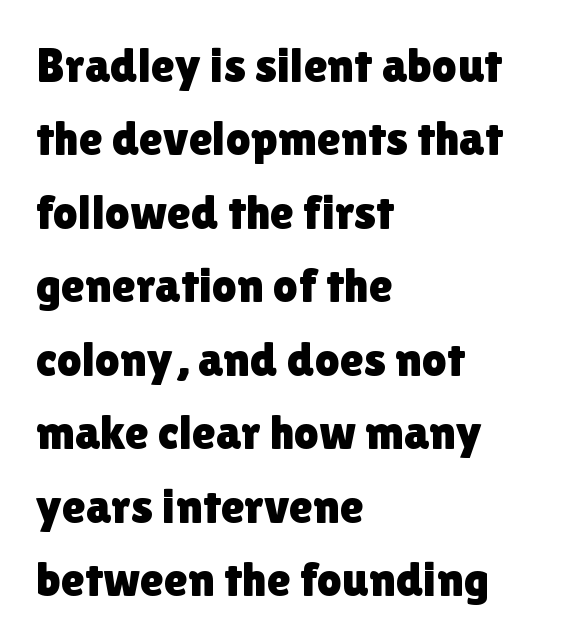
Q: Is the text italic (slanted)? A: No, it is upright.
Q: Is the typeface a serif or a sans-serif typeface? A: Sans-serif.
Q: Is the text underlined? A: No.
Q: How is the paragraph aligned? A: Left-aligned.
Q: Is the spacing between letters normal or unusually wide? A: Normal.
Q: Is the spacing between lines tight, normal or loose? A: Normal.
Q: Width (condensed, normal, or wide)? A: Normal.
Q: x-height? A: Medium.
Q: Monospaced? A: No.
